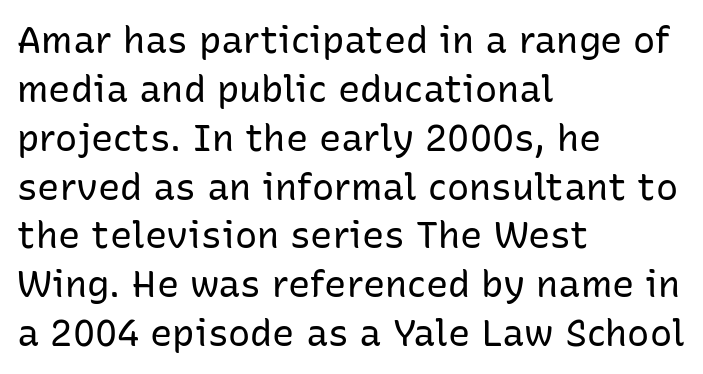
The image shows 37 px regular-weight sans-serif type, upright; set left-aligned, normal line spacing (1.32x), normal letter spacing, not underlined; low stroke contrast and a medium x-height.
